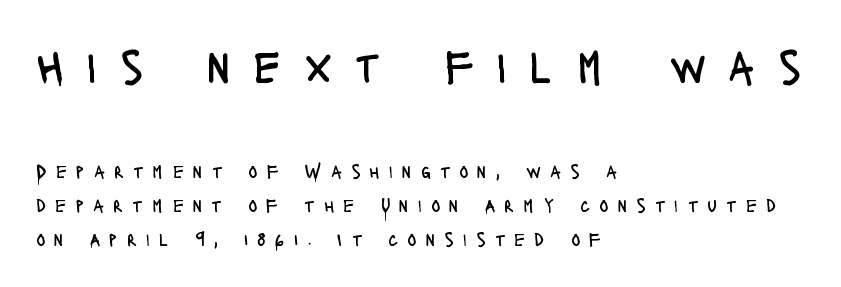
{"serif": "no", "italic": "no", "bold": "no", "weight": "regular", "width": "condensed", "stroke_contrast": "low", "x_height": "large", "monospaced": "no", "underline": "no", "align": "left", "line_spacing_ratio": 1.81, "letter_spacing": "wide", "letter_spacing_em": 0.49, "larger_block": "first", "size_ratio": 2.47, "glyph_px": 47}
